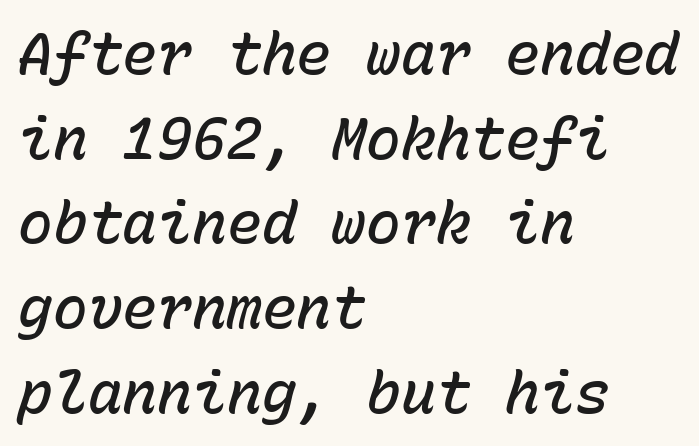
Slightly chunky letters — semibold, I'd say, not full bold. The letterforms sit shoulder to shoulder at normal distance. Looking at the ascenders, they clearly lean. The foot of each line stays bare and open.
